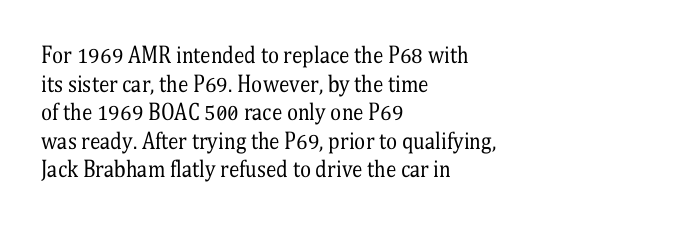
Q: Is the text bold? A: No.
Q: Is the text italic (slanted)? A: No, it is upright.
Q: Is the text underlined? A: No.
Q: How is the paragraph aligned? A: Left-aligned.
Q: Is the spacing between letters normal or unusually wide? A: Normal.
Q: Is the spacing between lines tight, normal or loose? A: Normal.
